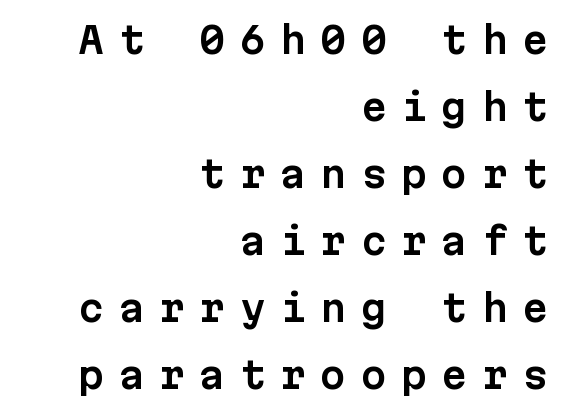
{"serif": "no", "italic": "no", "width": "normal", "stroke_contrast": "low", "x_height": "medium", "monospaced": "yes", "underline": "no", "align": "right", "line_spacing_ratio": 1.81, "letter_spacing": "wide", "letter_spacing_em": 0.39, "glyph_px": 37}
